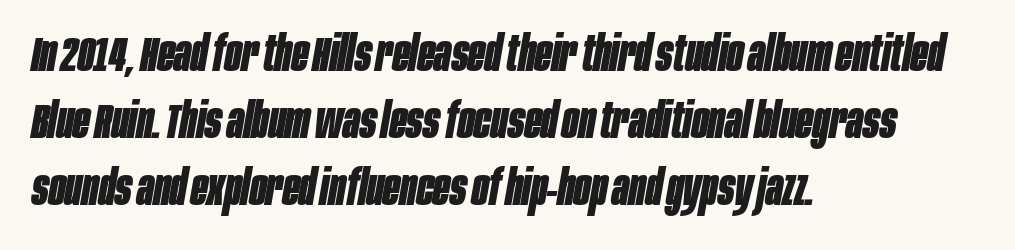
The image shows 49 px bold, condensed type, italic (leaning right); set left-aligned, normal line spacing (1.37x), normal letter spacing, not underlined; low stroke contrast and a large x-height.
